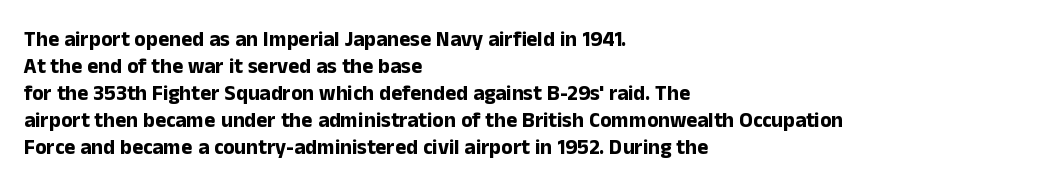
{"italic": "no", "bold": "yes", "underline": "no", "align": "left", "line_spacing": "normal", "line_spacing_ratio": 1.28, "letter_spacing": "normal", "letter_spacing_em": 0.0, "glyph_px": 21}
